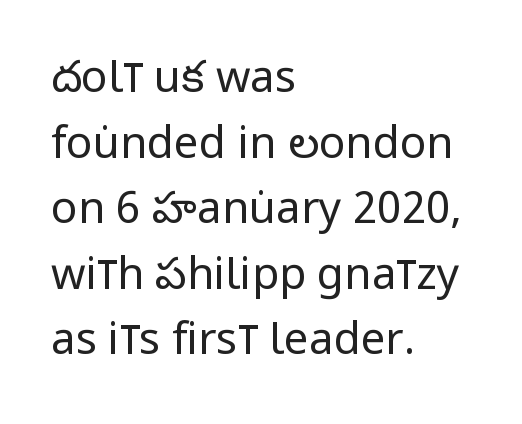
The image shows 44 px regular-weight, condensed sans-serif type, upright; set left-aligned, normal line spacing (1.49x), normal letter spacing, not underlined; low stroke contrast and a large x-height.
